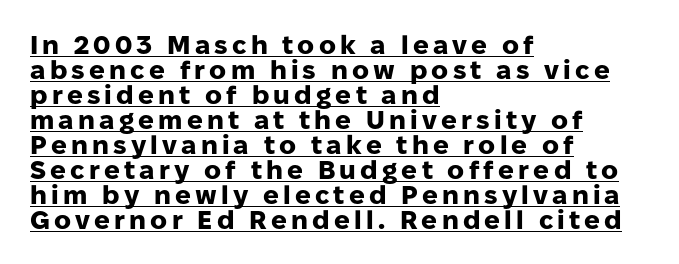
When letters stand straight like this, we call the style roman or upright. Tightly led — the rows are bunched. One-word summary of the alignment: left. Heavy, bold letterforms.
